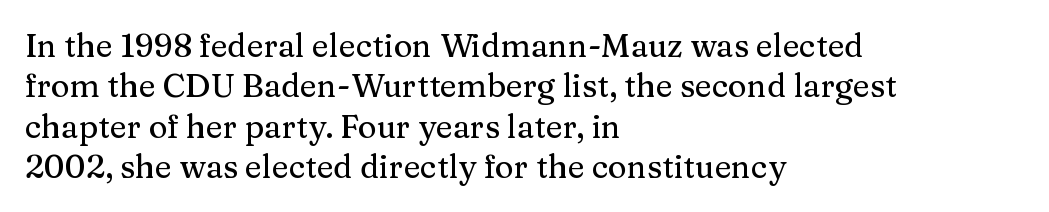
{"serif": "yes", "italic": "no", "width": "normal", "stroke_contrast": "medium", "x_height": "medium", "monospaced": "no", "underline": "no", "align": "left", "line_spacing": "normal", "line_spacing_ratio": 1.26, "letter_spacing": "normal", "letter_spacing_em": 0.0, "glyph_px": 32}
